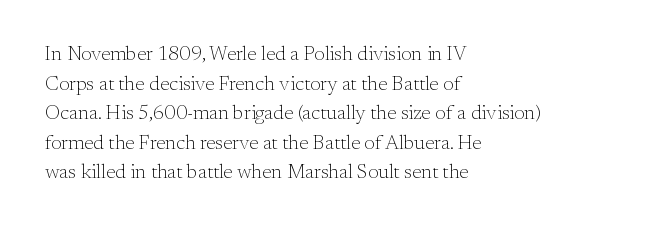
{"italic": "no", "bold": "no", "underline": "no", "align": "left", "line_spacing": "normal", "line_spacing_ratio": 1.48, "letter_spacing": "normal", "letter_spacing_em": 0.0, "glyph_px": 20}
